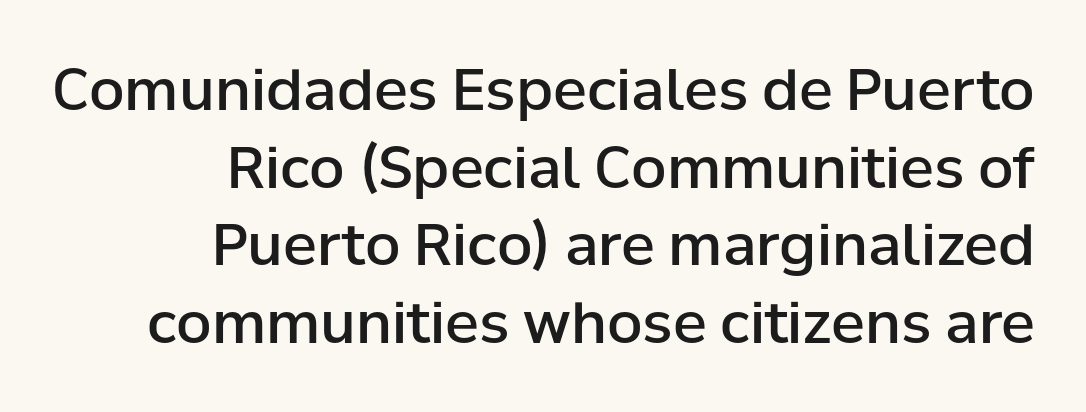
The image shows 57 px semibold sans-serif type, upright; set right-aligned, normal line spacing (1.36x), normal letter spacing, not underlined; low stroke contrast and a medium x-height.
